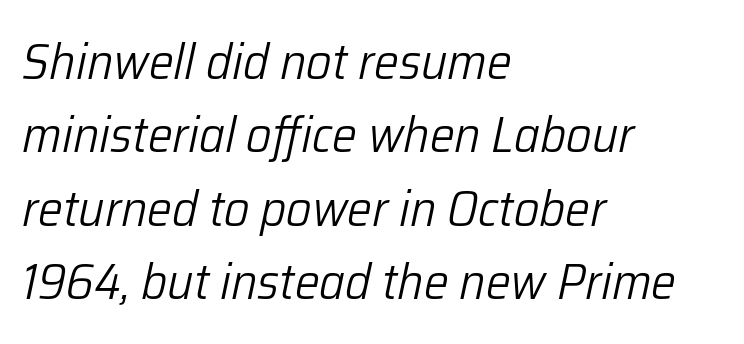
The leading is moderate, giving the passage an even texture. Note the varied advance widths — an 'i' is clearly narrower than an 'm'. The face used here has a pronounced slope to its letters. Stems here are at most as thick as an everyday book face. Students, note that the glyphs here touch the page at normal intervals. The rag falls on the right side of this text block.
